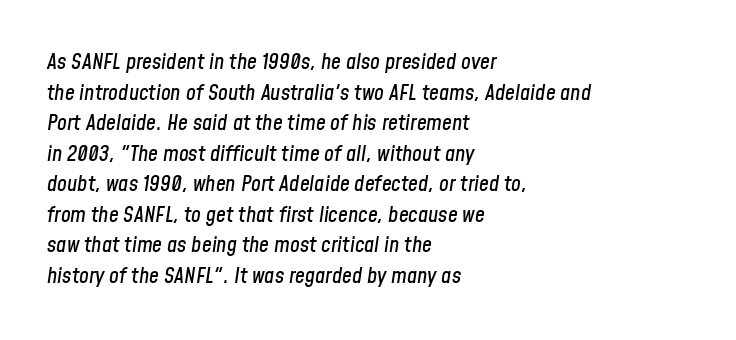
{"italic": "yes", "lean": "right", "slant_degrees": 8, "underline": "no", "align": "left", "line_spacing": "normal", "line_spacing_ratio": 1.39, "letter_spacing": "normal", "letter_spacing_em": 0.0, "glyph_px": 22}
